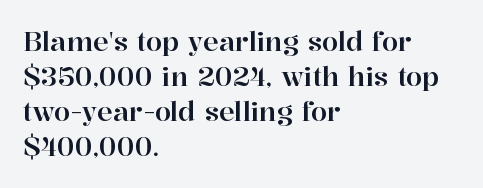
Q: Is the text italic (slanted)? A: No, it is upright.
Q: Is the text underlined? A: No.
Q: How is the paragraph aligned? A: Left-aligned.
Q: Is the spacing between letters normal or unusually wide? A: Normal.
Q: Is the spacing between lines tight, normal or loose? A: Normal.
